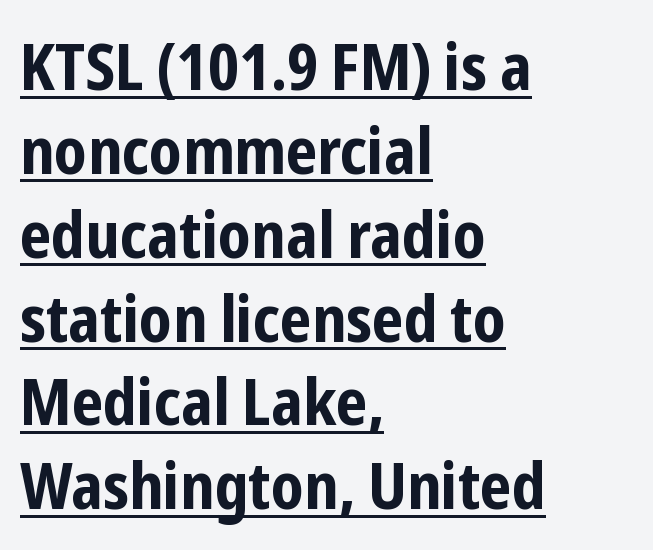
This sample is left-justified, so line endings fall wherever the words run out. Heavy-handed strokes throughout: this text is bold. Looks like someone drew a line under every word here. The passage shown is typeset with a sans-serif family.
